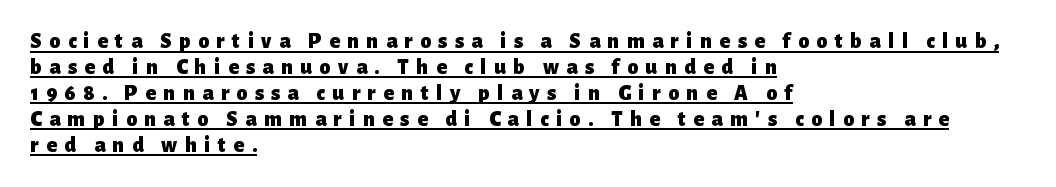
The image shows 22 px bold type, upright; set left-aligned, line spacing 1.18x, unusually wide letter spacing (+0.34 em), underlined.
